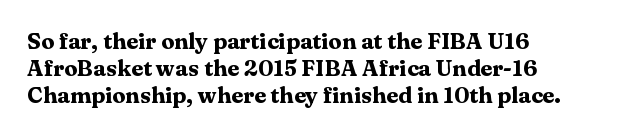
The image shows 22 px bold type, upright; set left-aligned, line spacing 1.22x, normal letter spacing, not underlined.
